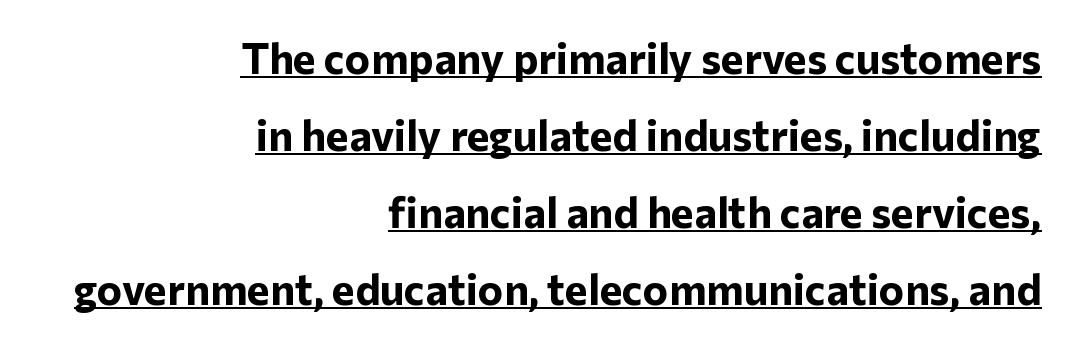
Q: Is the text bold? A: Yes.
Q: Is the text italic (slanted)? A: No, it is upright.
Q: Is the typeface a serif or a sans-serif typeface? A: Sans-serif.
Q: Is the text underlined? A: Yes.
Q: How is the paragraph aligned? A: Right-aligned.
Q: Is the spacing between letters normal or unusually wide? A: Normal.
Q: Width (condensed, normal, or wide)? A: Normal.
Q: Stroke contrast? A: Low.
Q: x-height? A: Medium.
Q: Monospaced? A: No.
